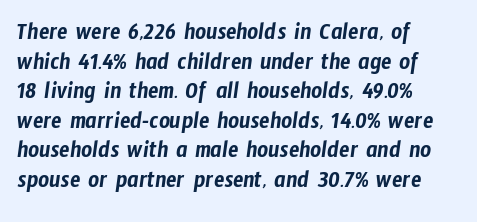
Q: Is the text underlined? A: No.
Q: How is the paragraph aligned? A: Left-aligned.
Q: Is the spacing between letters normal or unusually wide? A: Normal.
